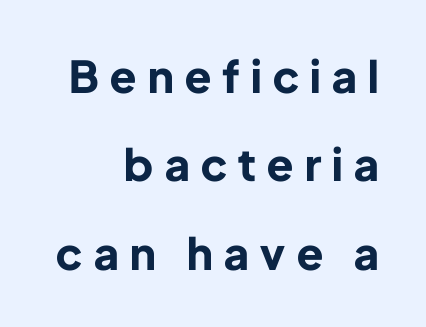
The image shows 44 px bold sans-serif type, upright; set right-aligned, loose line spacing (2.01x), unusually wide letter spacing (+0.26 em), not underlined; low stroke contrast and a medium x-height.
